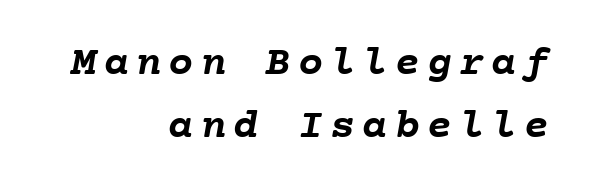
{"bold": "yes", "weight": "semibold", "width": "normal", "stroke_contrast": "low", "x_height": "medium", "monospaced": "yes", "underline": "no", "align": "right", "line_spacing": "normal", "line_spacing_ratio": 1.49, "glyph_px": 42}
